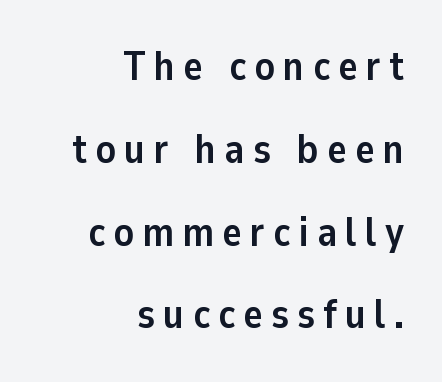
Q: Is the text bold? A: Yes.
Q: Is the text italic (slanted)? A: No, it is upright.
Q: Is the typeface a serif or a sans-serif typeface? A: Sans-serif.
Q: Is the text underlined? A: No.
Q: How is the paragraph aligned? A: Right-aligned.
Q: Is the spacing between letters normal or unusually wide? A: Unusually wide.
Q: Is the spacing between lines tight, normal or loose? A: Loose.
Q: Width (condensed, normal, or wide)? A: Normal.
Q: Stroke contrast? A: Low.
Q: x-height? A: Medium.
Q: Monospaced? A: No.
